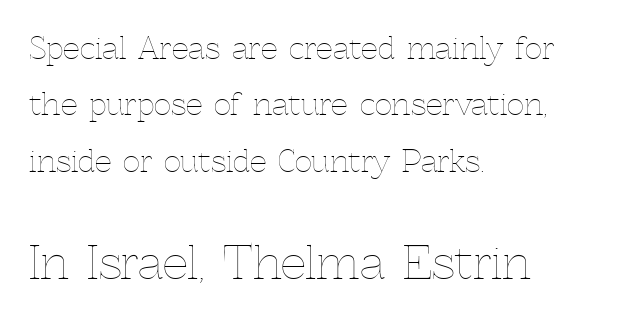
{"italic": "no", "bold": "no", "weight": "thin", "width": "normal", "x_height": "medium", "monospaced": "no", "underline": "no", "align": "left", "line_spacing_ratio": 1.88, "letter_spacing": "normal", "letter_spacing_em": 0.0, "larger_block": "second", "size_ratio": 1.5, "glyph_px": 45}
